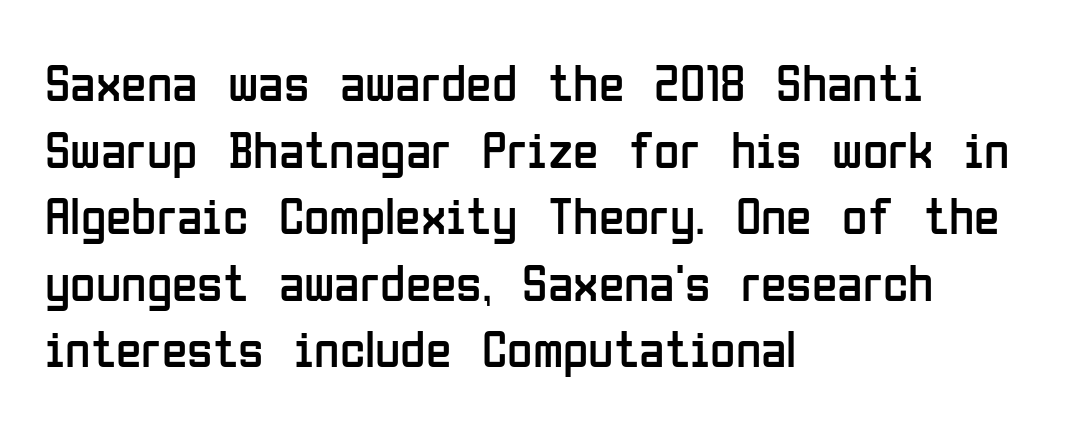
{"serif": "no", "italic": "no", "bold": "no", "weight": "regular", "width": "condensed", "stroke_contrast": "low", "x_height": "medium", "monospaced": "no", "underline": "no", "align": "left", "line_spacing": "normal", "line_spacing_ratio": 1.28, "letter_spacing": "normal", "letter_spacing_em": 0.0, "glyph_px": 52}
